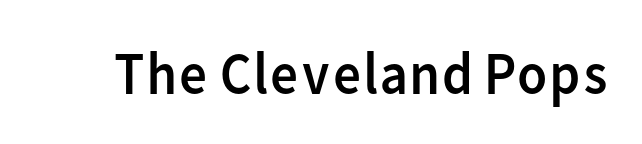
Q: Is the text bold? A: No.
Q: Is the text italic (slanted)? A: No, it is upright.
Q: Is the typeface a serif or a sans-serif typeface? A: Sans-serif.
Q: Is the text underlined? A: No.
Q: Is the spacing between letters normal or unusually wide? A: Normal.
Q: Width (condensed, normal, or wide)? A: Normal.
Q: Stroke contrast? A: Low.
Q: x-height? A: Medium.
Q: Monospaced? A: No.
